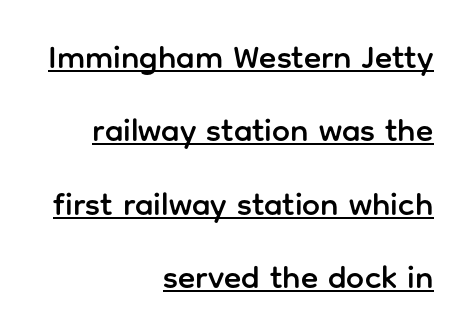
Quick note: interline space is abundant. Alignment: flush right. The typeface chosen for these lines omits serifs. You could not count columns in this text — the font is proportionally spaced. Is there any slant? The stems are plumb. Students, note that the glyphs here touch the page at normal intervals.
